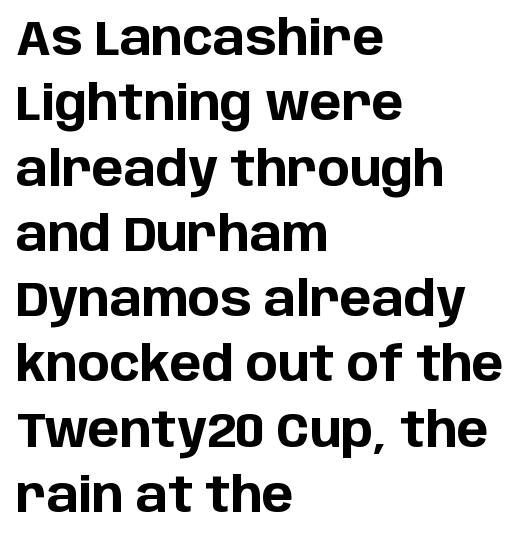
The image shows 48 px bold sans-serif type, upright; set left-aligned, normal line spacing (1.36x), normal letter spacing, not underlined; low stroke contrast and a large x-height.
